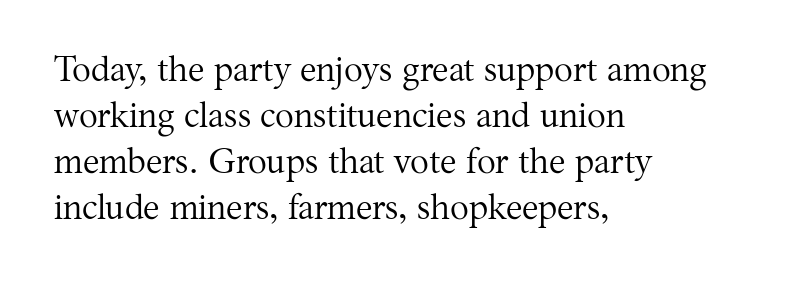
Q: Is the text bold? A: No.
Q: Is the text italic (slanted)? A: No, it is upright.
Q: Is the typeface a serif or a sans-serif typeface? A: Serif.
Q: Is the text underlined? A: No.
Q: How is the paragraph aligned? A: Left-aligned.
Q: Is the spacing between letters normal or unusually wide? A: Normal.
Q: Is the spacing between lines tight, normal or loose? A: Normal.
Q: Width (condensed, normal, or wide)? A: Normal.
Q: Stroke contrast? A: Medium.
Q: x-height? A: Medium.
Q: Monospaced? A: No.
